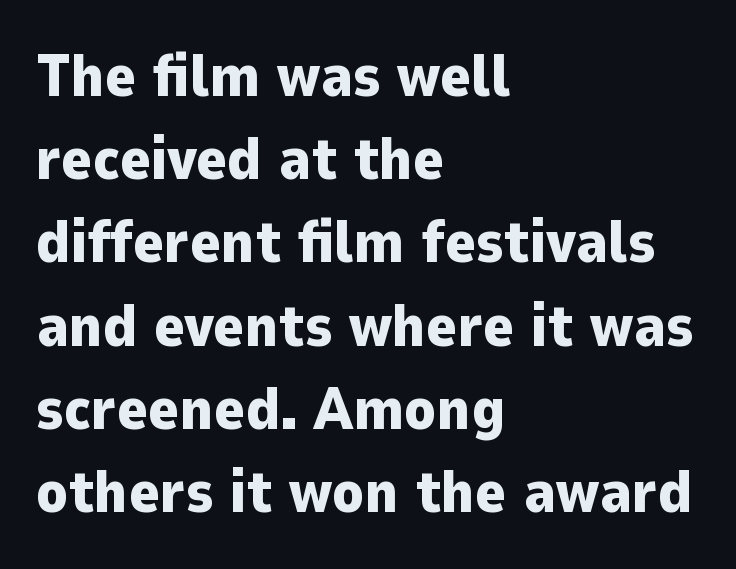
The image shows 59 px heavy sans-serif type, upright; set left-aligned, normal line spacing (1.41x), normal letter spacing, not underlined; low stroke contrast and a medium x-height.
